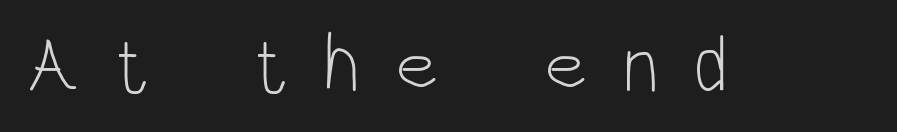
The image shows 80 px light, condensed sans-serif type, upright; set unusually wide letter spacing (+0.43 em), not underlined; low stroke contrast and a large x-height.
